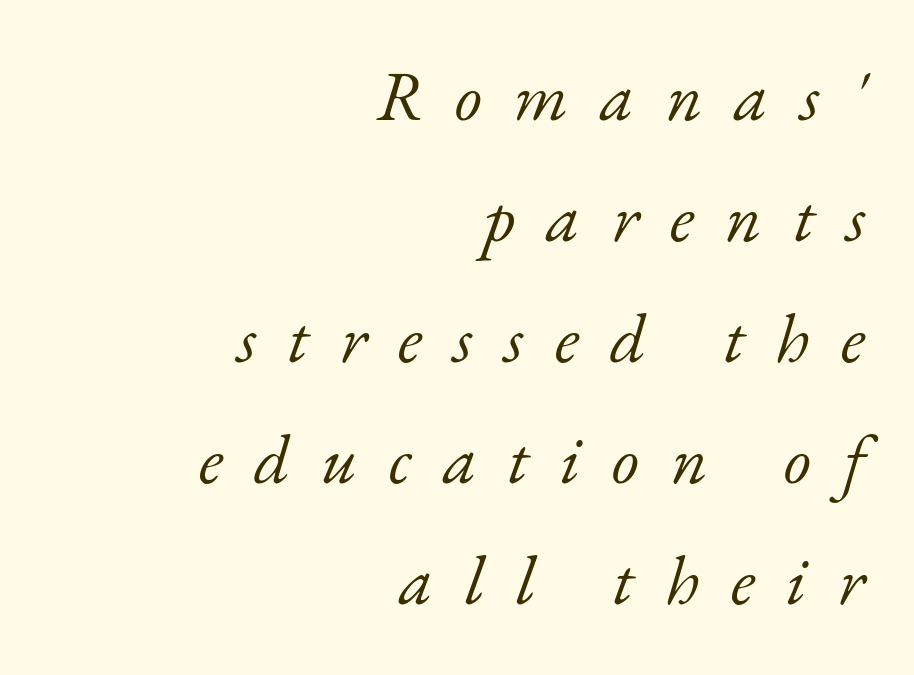
{"serif": "yes", "italic": "yes", "lean": "right", "slant_degrees": 17, "bold": "no", "weight": "light", "width": "normal", "stroke_contrast": "low", "x_height": "small", "monospaced": "no", "underline": "no", "align": "right", "line_spacing_ratio": 1.73, "letter_spacing": "wide", "letter_spacing_em": 0.45, "glyph_px": 70}
